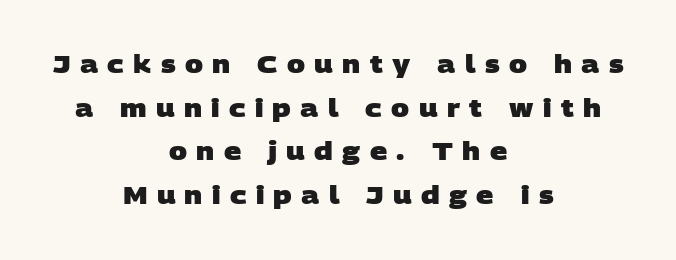
Clear beneath every line of the passage. Both edges are ragged and mirror each other, which tells us the setting is centered. Substantial extra tracking has been applied to these lines. Typographic density is high because the face is bold.
